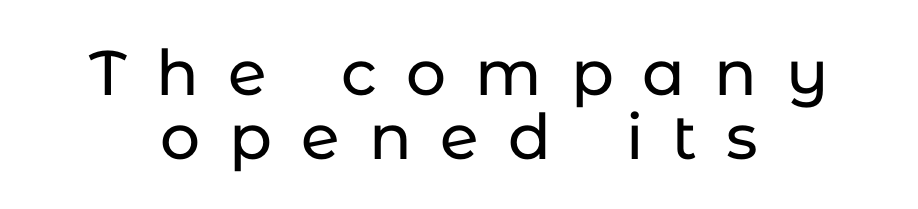
Italic: no, the glyphs are upright roman. If you measured baseline to baseline, you'd find a short distance. This is sans-serif lettering, the kind often seen on screens and signage. Each word looks stretched out because of the extra space between its letters.
